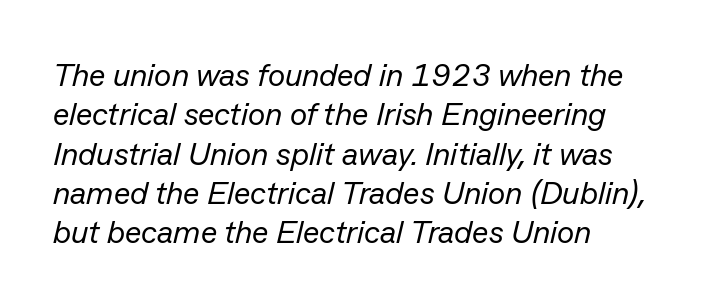
Q: Is the text bold? A: No.
Q: Is the text italic (slanted)? A: Yes, it leans right by about 13 degrees.
Q: Is the text underlined? A: No.
Q: How is the paragraph aligned? A: Left-aligned.
Q: Is the spacing between letters normal or unusually wide? A: Normal.
Q: Width (condensed, normal, or wide)? A: Normal.
Q: Stroke contrast? A: Low.
Q: x-height? A: Medium.
Q: Monospaced? A: No.
